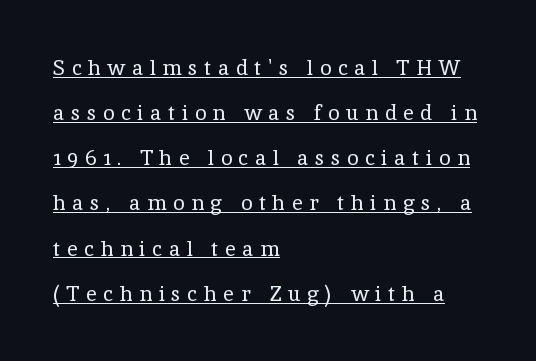
{"italic": "no", "bold": "no", "underline": "yes", "align": "left", "line_spacing": "loose", "line_spacing_ratio": 2.15, "letter_spacing": "wide", "letter_spacing_em": 0.31, "glyph_px": 21}
